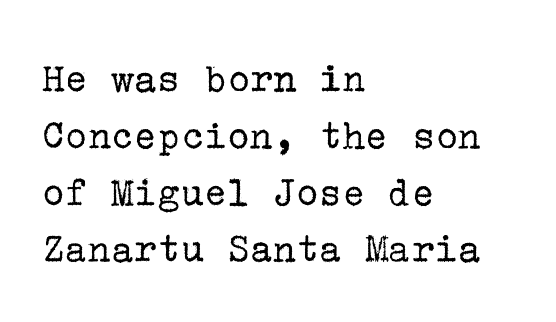
Unlike a clean sans, this face finishes its strokes with serifs. The font sits on the lighter half of the weight spectrum, regular included. Observe the ordinary spacing: letters are neighbours, not strangers. You can tell it's not italic because the verticals are truly vertical. Interline gaps are of average width in this sample.
